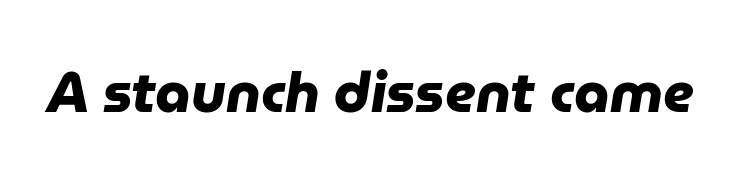
This rendering features lettering with no underline. Nothing unusual about the tracking: characters are spaced as the font intends. Here the designer chose a conventional face with non-uniform glyph widths. The font is running at its bold setting. Unlike a traditional serif, this face leaves its strokes unadorned.
